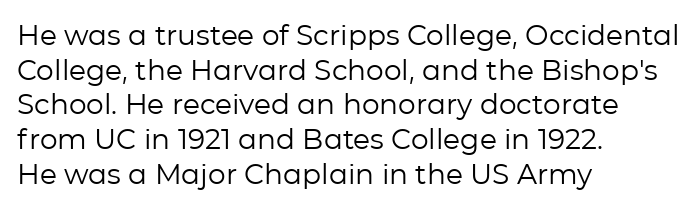
Weight: in the light-to-regular range. The designer went with a sans here, leaving each stem footless. Descenders are the only things crossing below the line. Line starts are locked; line ends wander.
